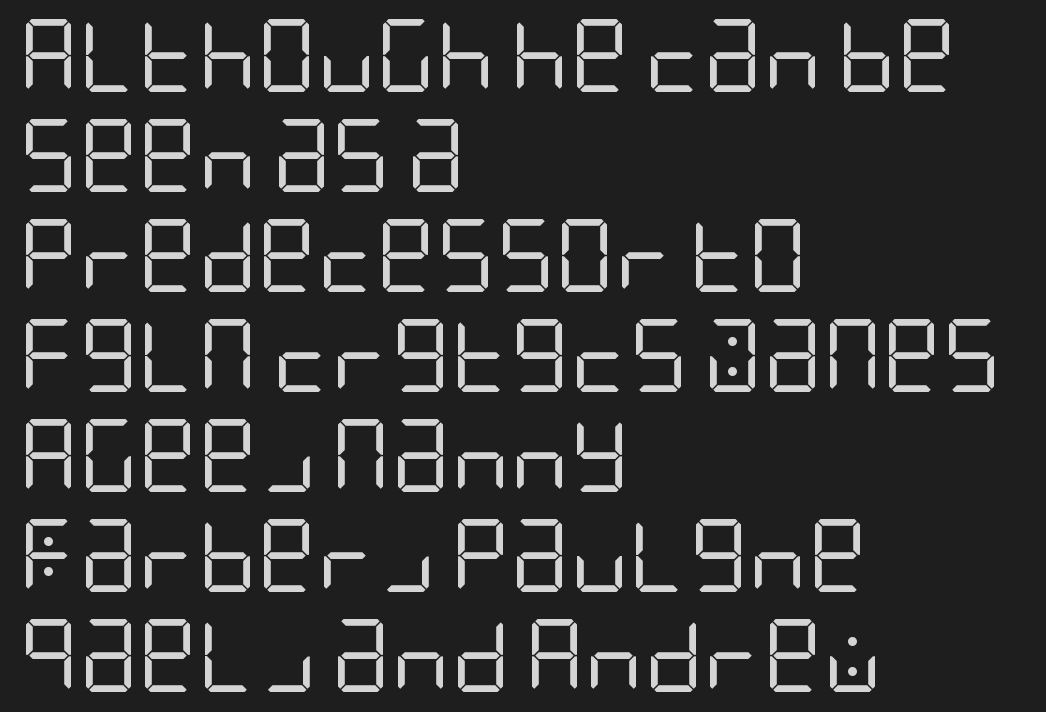
This rendering uses left alignment, leaving the right contour irregular. Nobody drew a line under any word here. The weight would be labelled regular, book, light, or lighter still. Check where the strokes stop: nothing finishes them off — pure sans.
